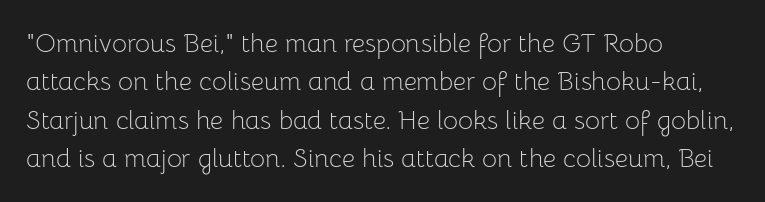
Q: Is the text bold? A: No.
Q: Is the text italic (slanted)? A: No, it is upright.
Q: Is the text underlined? A: No.
Q: How is the paragraph aligned? A: Left-aligned.
Q: Is the spacing between letters normal or unusually wide? A: Normal.
Q: Is the spacing between lines tight, normal or loose? A: Normal.
